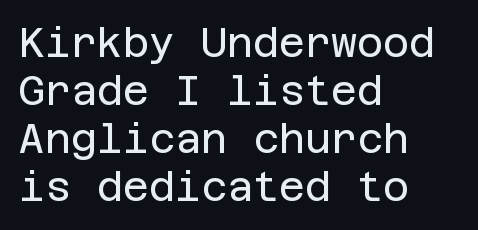
Ordinary non-slanted type is in use. The lines are quadded left. Rule under the text: the space is simply empty. A quiet, ordinary-to-light weight characterises the typeface. This is sans-serif lettering, the kind often seen on screens and signage. This rendering leaves character spacing at its baseline value.
